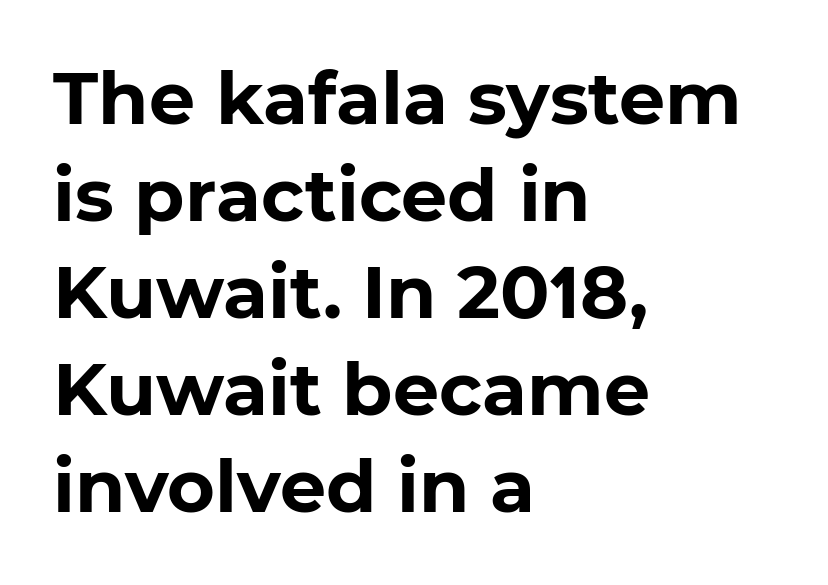
The image shows 73 px bold sans-serif type; set left-aligned, normal line spacing (1.33x), normal letter spacing, not underlined; low stroke contrast and a medium x-height.
